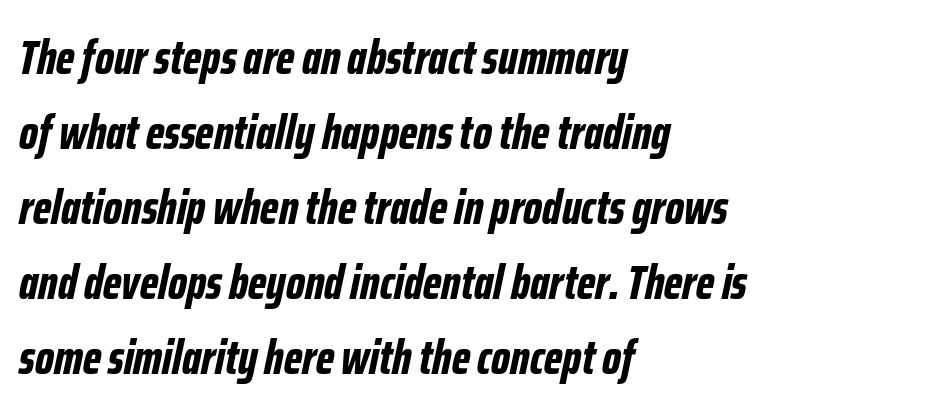
The image shows 48 px bold, condensed type, italic (leaning right); set left-aligned, normal line spacing (1.56x), normal letter spacing, not underlined; low stroke contrast and a medium x-height.
